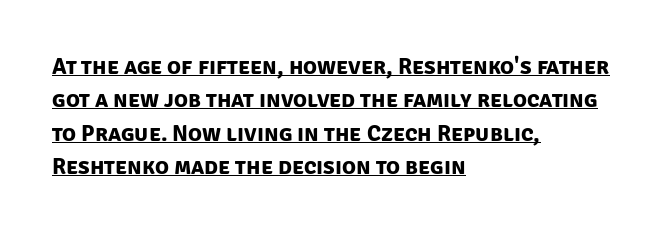
Observe the ordinary spacing: letters are neighbours, not strangers. A rule runs beneath these lines of type. Typographic density is high because the face is bold. Regarding leading, the lines here are spaced in the standard way. Layout note: lines flush left.
